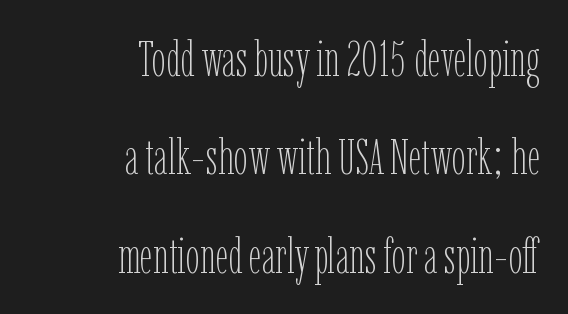
The image shows 50 px thin, condensed type, upright; set right-aligned, loose line spacing (1.97x), normal letter spacing, not underlined; low stroke contrast and a medium x-height.
